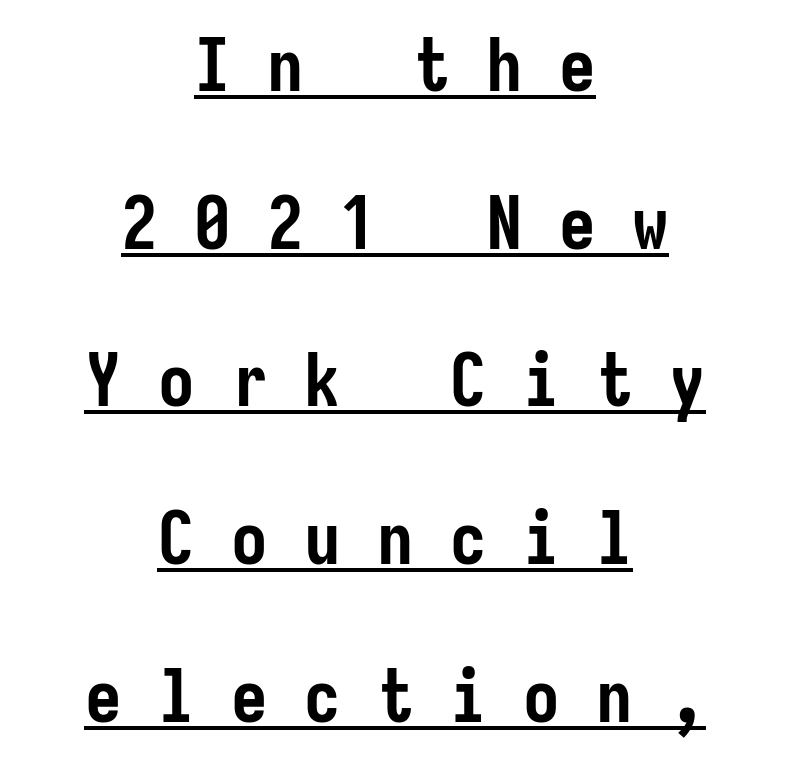
The image shows 73 px semibold, condensed sans-serif type, upright; set centered, loose line spacing (2.16x), unusually wide letter spacing (+0.5 em), underlined; low stroke contrast and a medium x-height.
